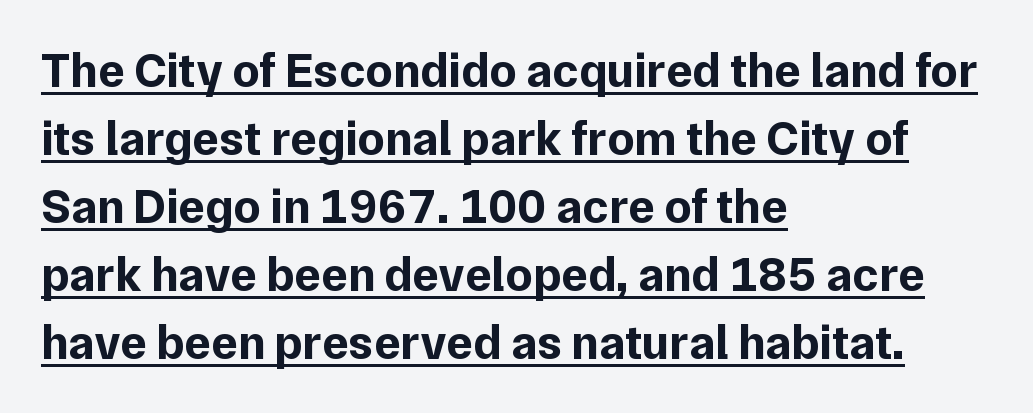
Honestly, the underline is the first thing you notice here. Proportional: the letters do not fall into vertical columns. Unlike italic type, these characters show no tilt at all. Does the type have serifs? No, each stem ends abruptly.
